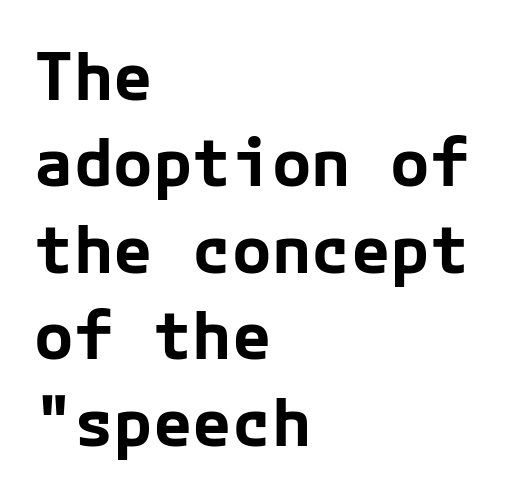
Q: Is the text bold? A: Yes.
Q: Is the text italic (slanted)? A: No, it is upright.
Q: Is the typeface a serif or a sans-serif typeface? A: Sans-serif.
Q: Is the text underlined? A: No.
Q: How is the paragraph aligned? A: Left-aligned.
Q: Is the spacing between letters normal or unusually wide? A: Normal.
Q: Is the spacing between lines tight, normal or loose? A: Normal.
Q: Width (condensed, normal, or wide)? A: Normal.
Q: Stroke contrast? A: Low.
Q: x-height? A: Medium.
